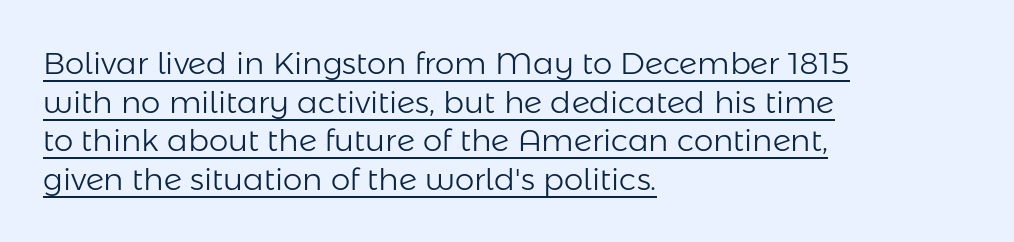
In terms of letterform style, serifs are entirely absent. The text block is weighted toward the left margin, trailing off unevenly rightward. Underline: present. Weight: not bold — regular or lighter.
